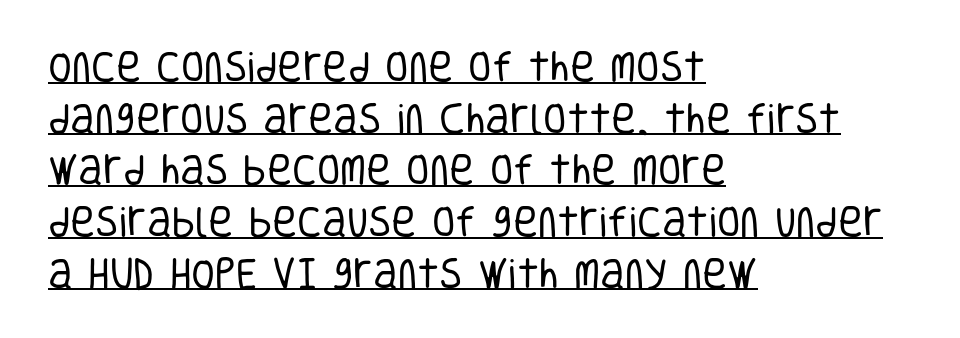
The passage shown is not bold in any degree. Does the copy run flush right? No — it runs flush left. Letter spacing: default. Character widths vary here, with narrow letters taking less room than wide ones.
